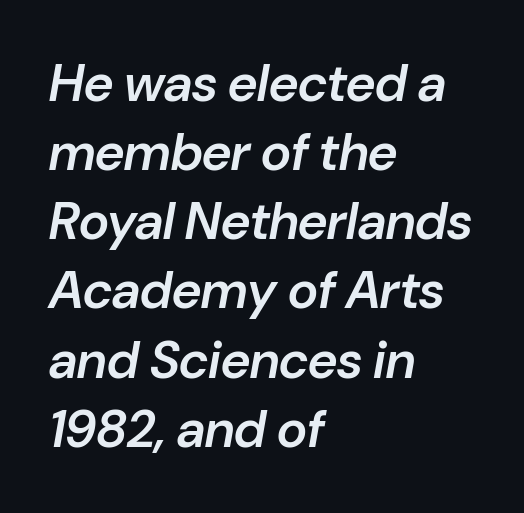
The image shows 52 px semibold type, italic (leaning right); set left-aligned, normal line spacing (1.33x), normal letter spacing, not underlined; low stroke contrast and a medium x-height.
